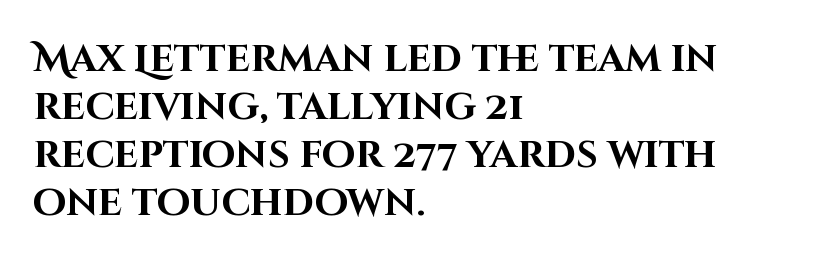
What stands out about the letter spacing? Nothing — it is the standard amount. Heavy, bold letterforms. Do the characters align in a grid? No, the font is proportional. Notice how descenders clear the ascenders below comfortably — that's standard leading. Posture: straight, roman, zero tilt. Is this a sans? Yes — the strokes have no serifs.
